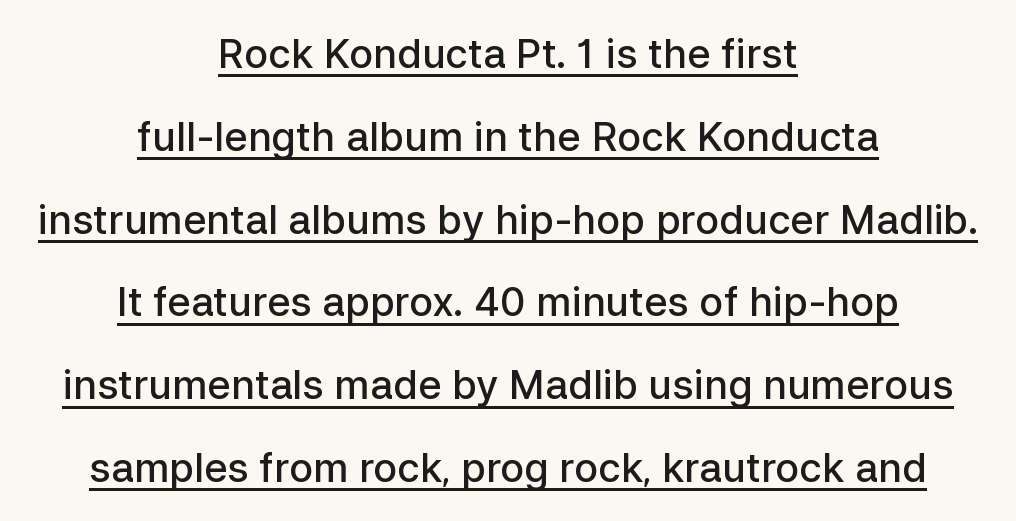
Letter spacing: default. The face used here is a sans, in the tradition of grotesques and geometrics. A continuous stroke trails under the words, as in a hyperlink. Reading down the column, the eye jumps a long way to each next line.
